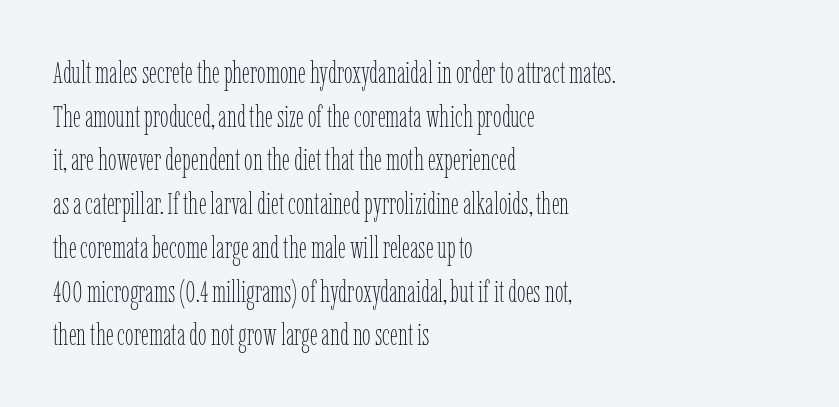
The lines are quadded left. Decoration check: the copy has no underline. Baseline-to-baseline distance is the conventional proportion of letter height. Is the stroke heavy? The answer is a plain regular-or-lighter.
